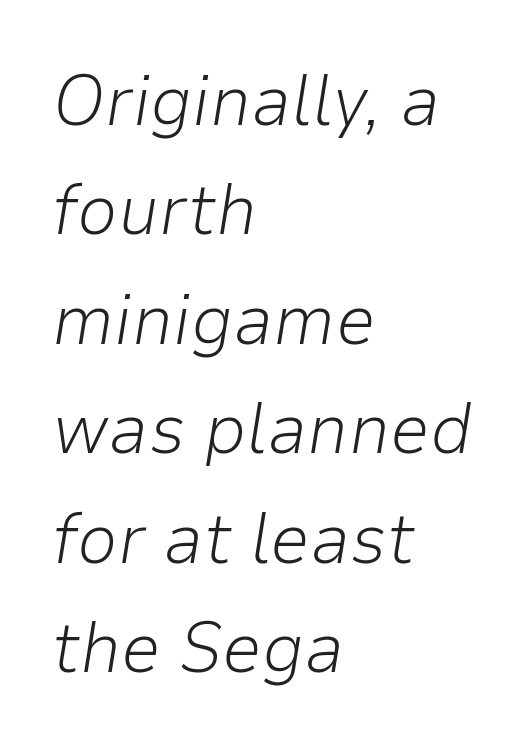
The passage shown is not bold in any degree. Quick note: underline off. The paragraph shown leans on its left margin. You could call the tracking neutral — neither tight nor loose. A typesetter would call this leading conventional body-copy spacing.
